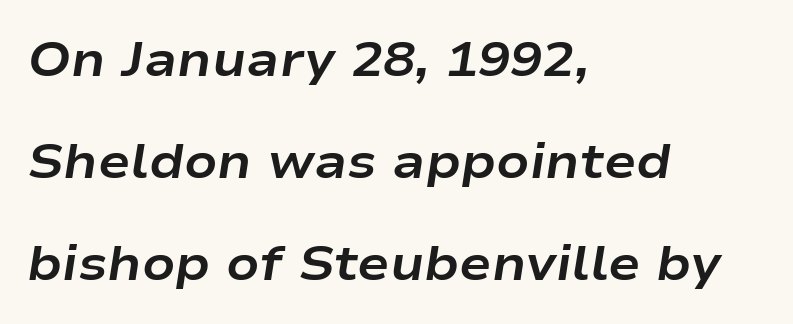
The tracking reads as untouched default to a designer's eye. Every character sits at an angle, as italics do. The strokes are fattened all the way to bold. Compared with a centered layout, this one pins lines to the left instead. The face used here is proportionally spaced, like ordinary book or web type.
